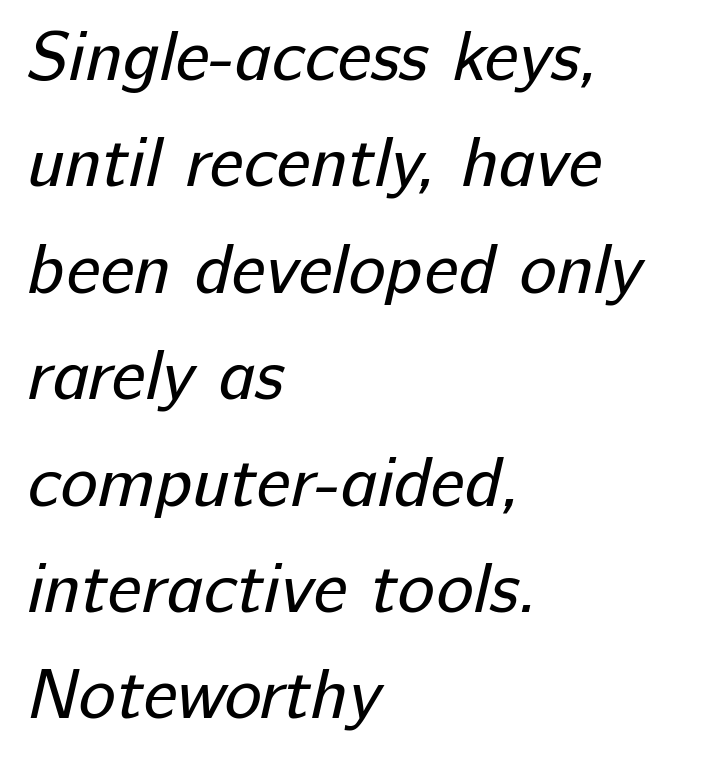
Descender tails drop into unmarked territory. Think standard paragraph weight, or any step lighter than that. Standard letterfit; no display-style spreading of the glyphs. In CSS terms this would be text-align: left.
